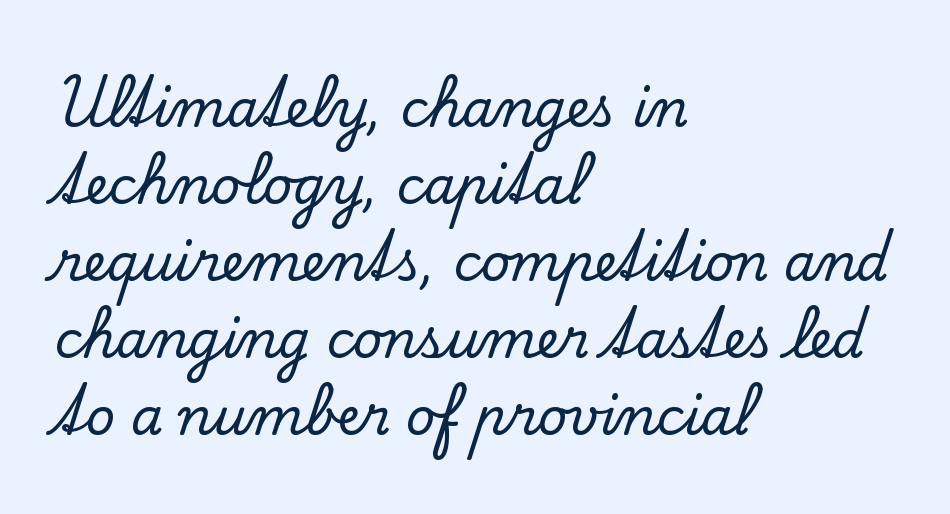
Q: Is the text italic (slanted)? A: Yes.
Q: Is the typeface a serif or a sans-serif typeface? A: Serif.
Q: Is the text underlined? A: No.
Q: How is the paragraph aligned? A: Left-aligned.
Q: Is the spacing between letters normal or unusually wide? A: Normal.
Q: Is the spacing between lines tight, normal or loose? A: Normal.
Q: Width (condensed, normal, or wide)? A: Normal.
Q: Stroke contrast? A: Low.
Q: x-height? A: Small.
Q: Monospaced? A: No.
